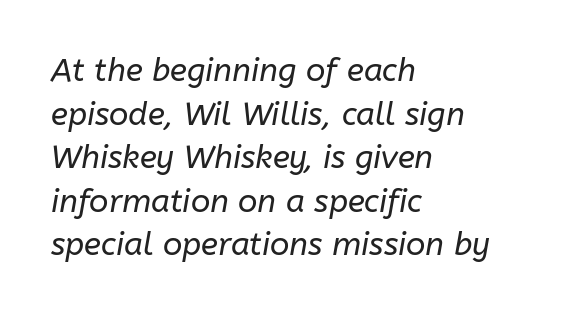
{"italic": "yes", "lean": "right", "slant_degrees": 10, "bold": "no", "weight": "regular", "width": "normal", "stroke_contrast": "low", "x_height": "medium", "monospaced": "no", "underline": "no", "align": "left", "line_spacing": "normal", "line_spacing_ratio": 1.36, "letter_spacing": "normal", "letter_spacing_em": 0.0, "glyph_px": 32}
